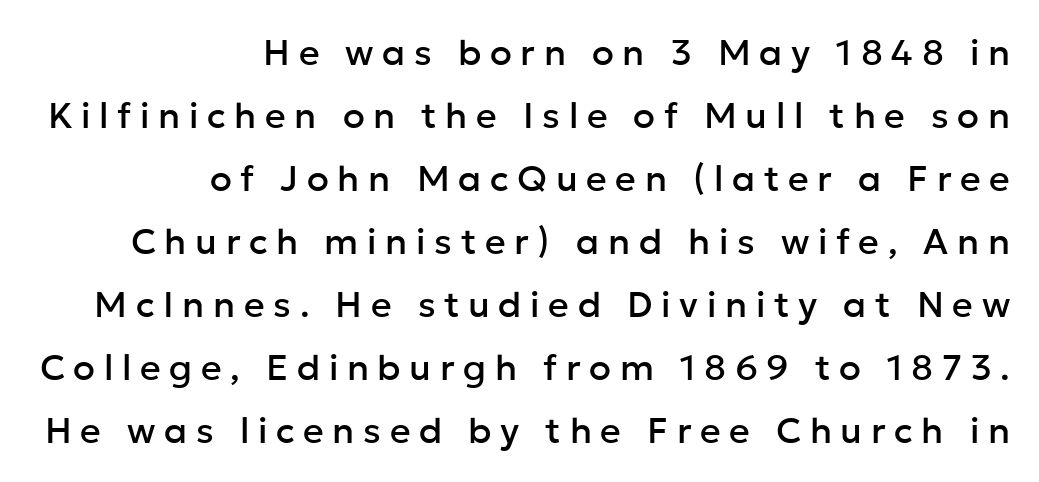
Short and long lines alike share a common ending point at right. This rendering widens character spacing well past its baseline value. Serif or sans? Sans — the stroke terminals are bare. Here the designer chose a conventional face with non-uniform glyph widths.
